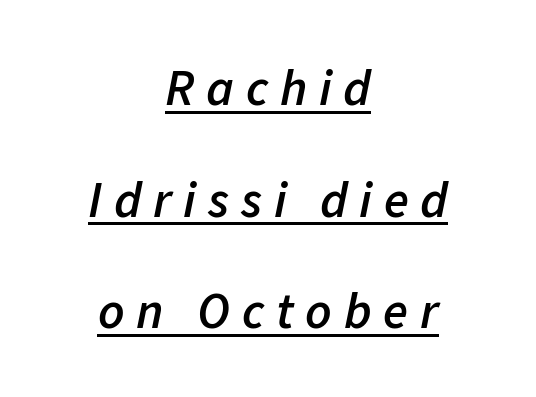
Q: Is the text bold? A: Semi-bold.
Q: Is the text italic (slanted)? A: Yes, it leans right by about 11 degrees.
Q: Is the text underlined? A: Yes.
Q: How is the paragraph aligned? A: Centered.
Q: Is the spacing between letters normal or unusually wide? A: Unusually wide.
Q: Is the spacing between lines tight, normal or loose? A: Loose.
Q: Width (condensed, normal, or wide)? A: Normal.
Q: Stroke contrast? A: Low.
Q: x-height? A: Medium.
Q: Monospaced? A: No.
